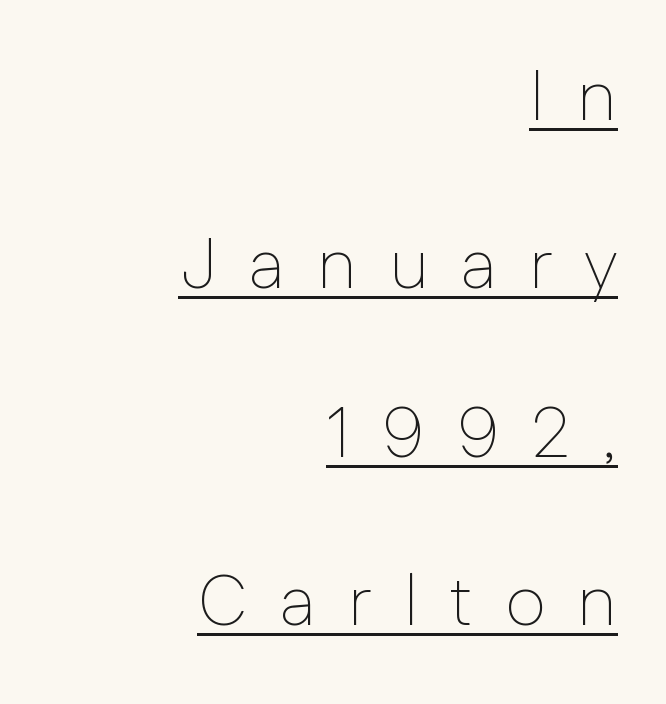
The letters stand upright; this is a roman face. In CSS terms this would be text-align: right. Notice the wide empty band between every row — that's loose leading. The typeface has the unassuming heft of standard copy or less. Characters follow at a spacing far wider than the type designer built in. Note: no serifs on the glyphs.
